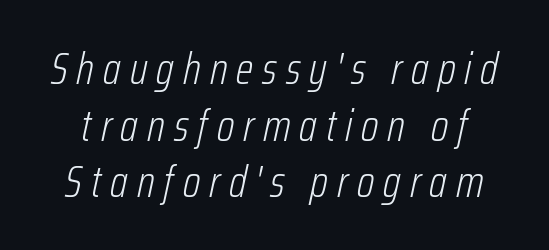
The face used here is rendered with a markedly widened letterfit. No chunkiness to these letters — they're not bold. The glyphs are unaccompanied by any horizontal stroke below them. This block has exactly the height ordinary leading produces.
